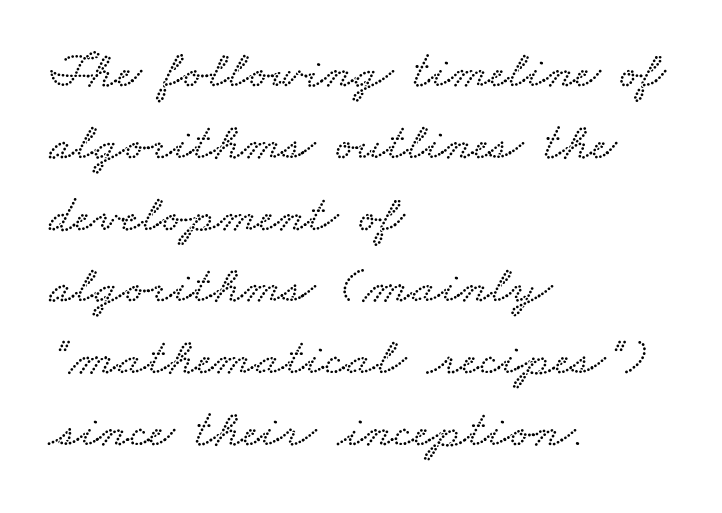
{"width": "wide", "stroke_contrast": "low", "x_height": "small", "monospaced": "no", "underline": "no", "align": "left", "line_spacing": "normal", "line_spacing_ratio": 1.33, "letter_spacing": "normal", "letter_spacing_em": 0.0, "glyph_px": 54}
